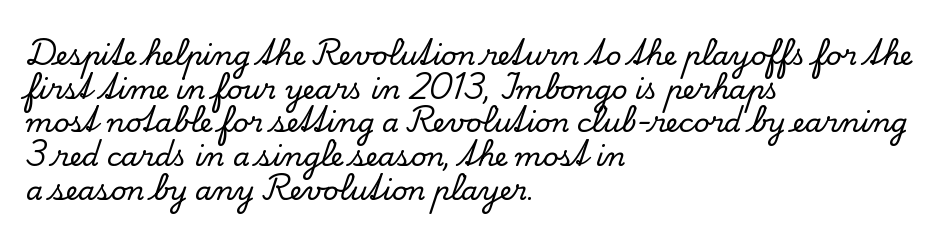
{"underline": "no", "align": "left", "line_spacing": "normal", "line_spacing_ratio": 1.25, "letter_spacing": "normal", "letter_spacing_em": 0.0, "glyph_px": 27}
